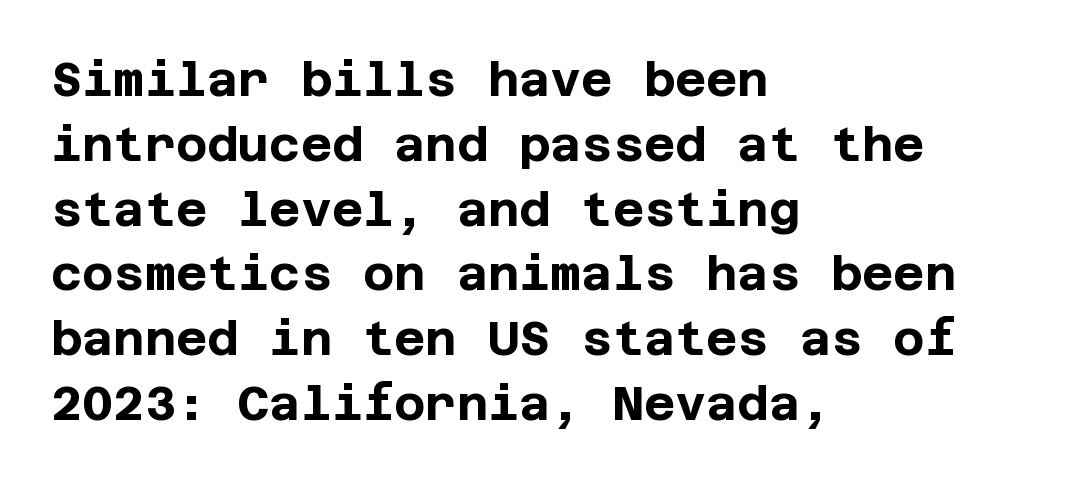
Q: Is the text bold? A: Yes.
Q: Is the text italic (slanted)? A: No, it is upright.
Q: Is the typeface a serif or a sans-serif typeface? A: Sans-serif.
Q: Is the text underlined? A: No.
Q: How is the paragraph aligned? A: Left-aligned.
Q: Is the spacing between letters normal or unusually wide? A: Normal.
Q: Is the spacing between lines tight, normal or loose? A: Normal.
Q: Width (condensed, normal, or wide)? A: Normal.
Q: Stroke contrast? A: Low.
Q: x-height? A: Large.
